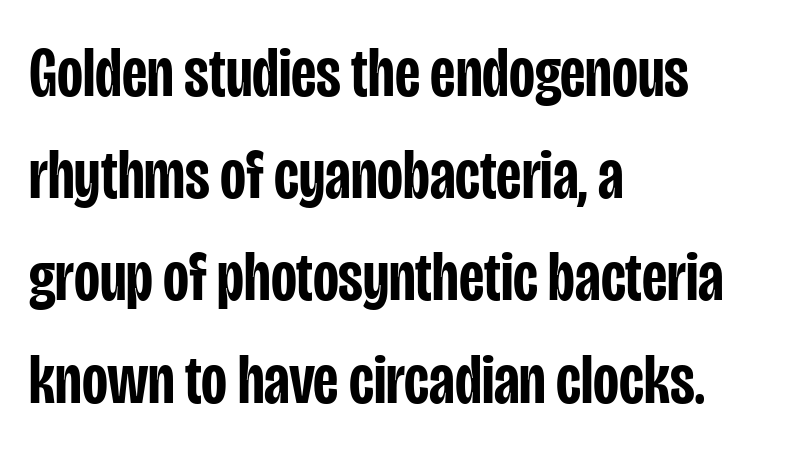
{"serif": "no", "italic": "no", "bold": "semi", "weight": "semibold", "width": "condensed", "stroke_contrast": "low", "x_height": "large", "monospaced": "no", "underline": "no", "align": "left", "line_spacing": "normal", "line_spacing_ratio": 1.44, "letter_spacing": "normal", "letter_spacing_em": 0.0, "glyph_px": 71}
